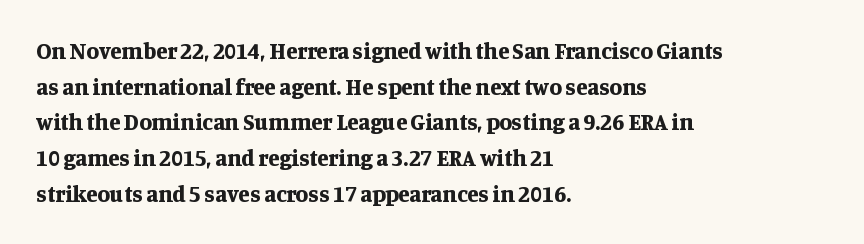
Q: Is the text bold? A: Yes.
Q: Is the text italic (slanted)? A: No, it is upright.
Q: Is the text underlined? A: No.
Q: How is the paragraph aligned? A: Left-aligned.
Q: Is the spacing between letters normal or unusually wide? A: Normal.
Q: Is the spacing between lines tight, normal or loose? A: Normal.
